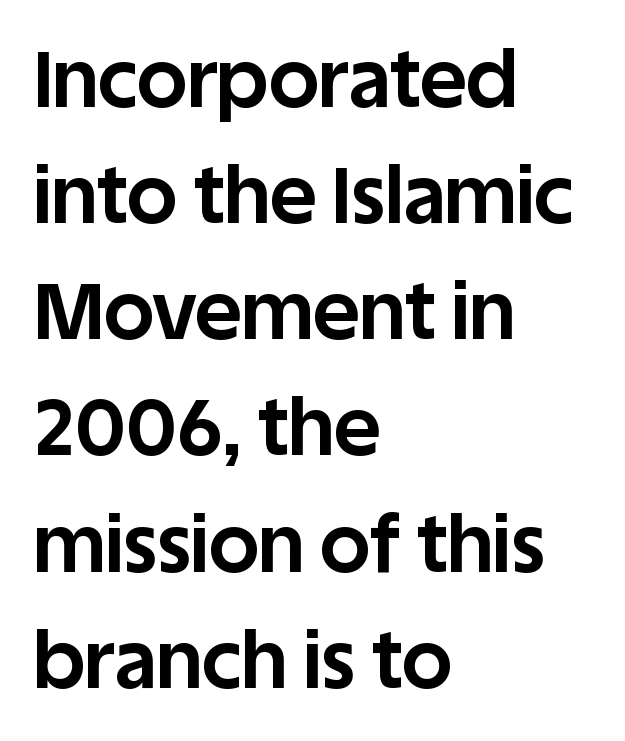
Evenly set lines give the paragraph a standard silhouette. Pretty heavy lettering here — definitely bold. Italic: no, the glyphs are upright roman. A clean baseline with only descenders dipping below it. Unlike a traditional serif, this face leaves its strokes unadorned.
